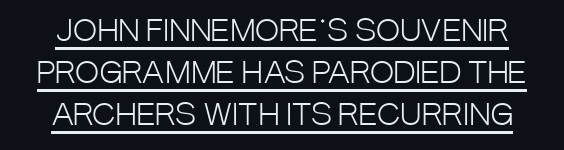
The image shows 29 px light, condensed sans-serif type, upright; set normal line spacing (1.44x), normal letter spacing, underlined; low stroke contrast and a large x-height.
